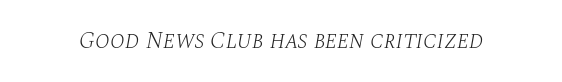
Q: Is the text bold? A: No.
Q: Is the text italic (slanted)? A: Yes, it leans right by about 10 degrees.
Q: Is the text underlined? A: No.
Q: Is the spacing between letters normal or unusually wide? A: Normal.
